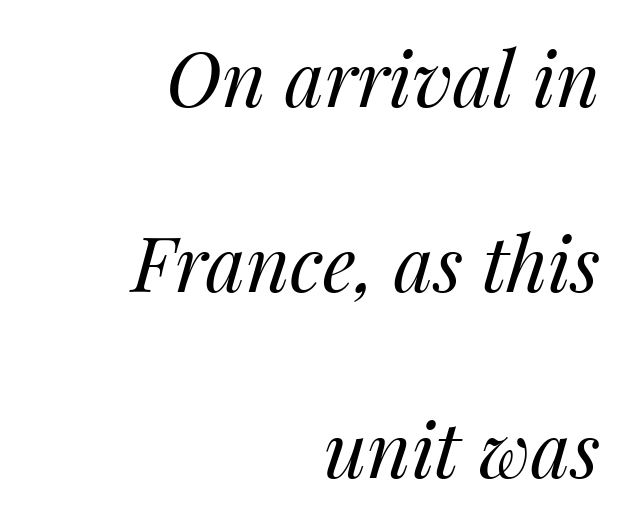
{"italic": "yes", "lean": "right", "slant_degrees": 14, "bold": "no", "weight": "regular", "width": "normal", "stroke_contrast": "medium", "x_height": "medium", "monospaced": "no", "underline": "no", "align": "right", "line_spacing": "loose", "line_spacing_ratio": 2.44, "letter_spacing": "normal", "letter_spacing_em": 0.0, "glyph_px": 76}
